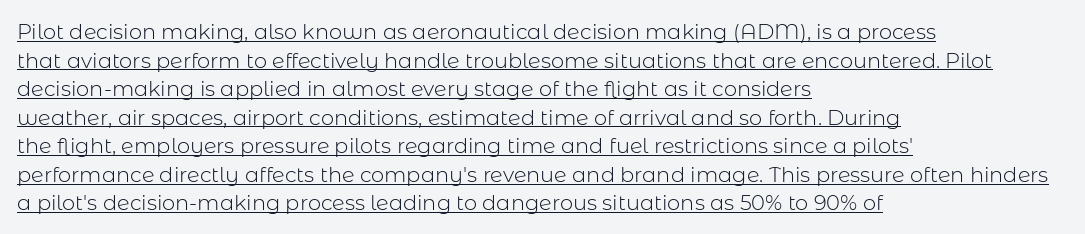
Q: Is the text bold? A: No.
Q: Is the text italic (slanted)? A: No, it is upright.
Q: Is the text underlined? A: Yes.
Q: How is the paragraph aligned? A: Left-aligned.
Q: Is the spacing between letters normal or unusually wide? A: Normal.
Q: Is the spacing between lines tight, normal or loose? A: Normal.
